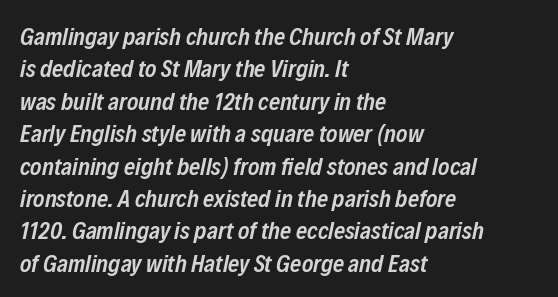
Horizontally, the lines are justified to the leading edge only. Letters rest on an invisible, unmarked baseline. Bold? Not quite — semibold, heavier than regular but stopping short. Rows of type keep a routine distance in the vertical direction. Caption: standard tracking, unaltered. Notice how the stems are inclined rather than vertical — that's the hallmark of italics.
